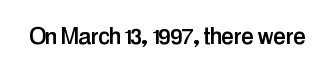
Q: Is the text italic (slanted)? A: No, it is upright.
Q: Is the typeface a serif or a sans-serif typeface? A: Sans-serif.
Q: Is the text underlined? A: No.
Q: Is the spacing between letters normal or unusually wide? A: Normal.
Q: Width (condensed, normal, or wide)? A: Condensed.
Q: Stroke contrast? A: Low.
Q: x-height? A: Medium.
Q: Monospaced? A: No.
